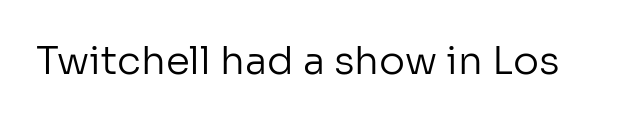
{"serif": "no", "italic": "no", "bold": "no", "weight": "regular", "width": "normal", "stroke_contrast": "low", "x_height": "medium", "monospaced": "no", "underline": "no", "letter_spacing": "normal", "letter_spacing_em": 0.0, "glyph_px": 39}
